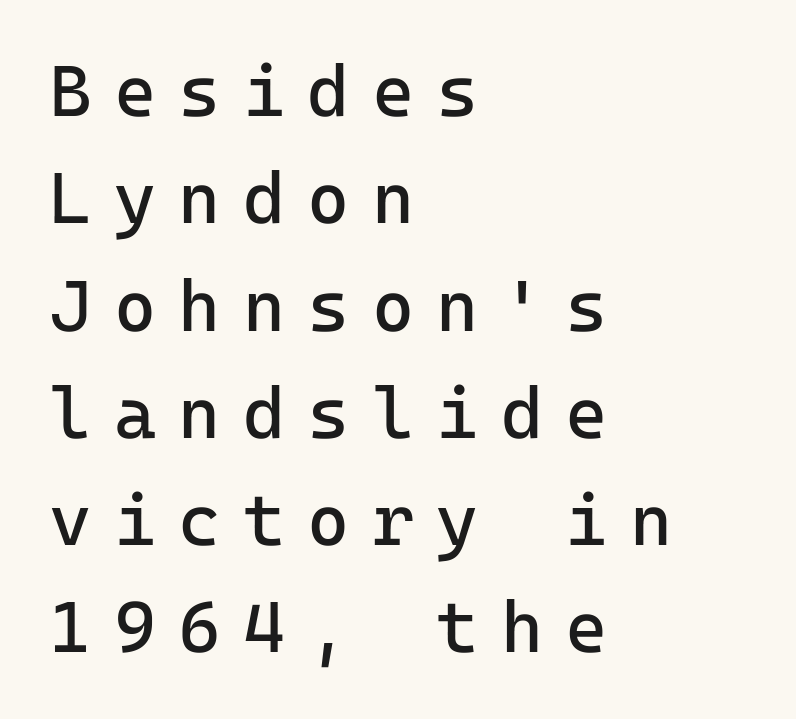
Honestly, the letter spacing is so wide it's the main thing you notice. Fixed-width glyphs throughout — classic coding-font behaviour. Counters stay open thanks to moderate or lighter strokes. The rendering uses a moderate line-height, typical for paragraphs. Decoration check: the copy has no underline. The axis of the letterforms is exactly vertical.
